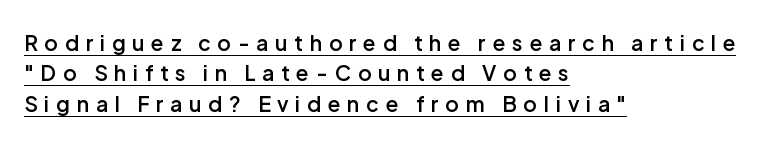
Evenly set lines give the paragraph a standard silhouette. This sample uses an upright cut, with every glyph sitting square on the baseline. Every letter is mildly thick-stroked: semibold rather than bold. Decoration check: the copy is underlined. Caption: expanded tracking, letters set apart. The ragged edge is on the right, which tells us the setting is flush left.
